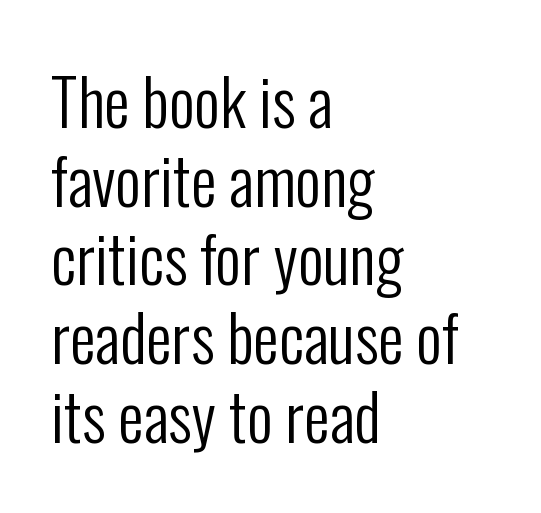
{"serif": "no", "italic": "no", "bold": "no", "weight": "regular", "width": "condensed", "stroke_contrast": "low", "x_height": "medium", "monospaced": "no", "underline": "no", "align": "left", "line_spacing_ratio": 1.23, "letter_spacing": "normal", "letter_spacing_em": 0.0, "glyph_px": 64}
